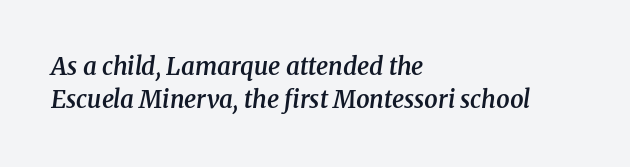
{"italic": "yes", "lean": "right", "slant_degrees": 8, "bold": "semi", "underline": "no", "align": "left", "line_spacing": "normal", "line_spacing_ratio": 1.38, "letter_spacing": "normal", "letter_spacing_em": 0.0, "glyph_px": 24}
